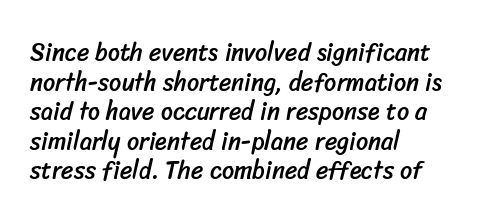
{"underline": "no", "align": "left", "line_spacing_ratio": 1.23, "letter_spacing": "normal", "letter_spacing_em": 0.0, "glyph_px": 24}
